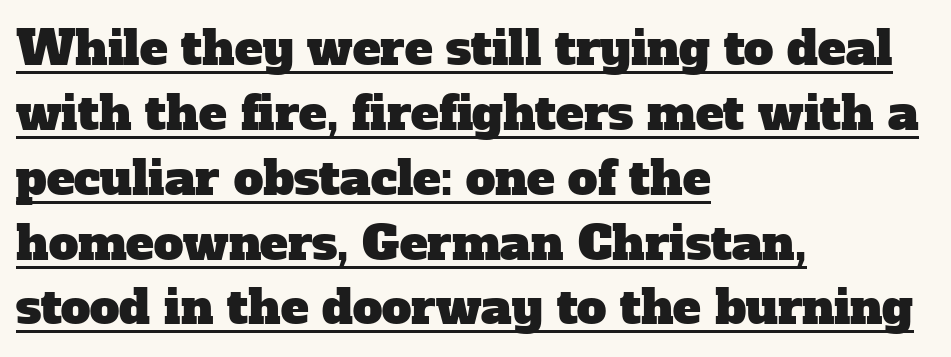
The image shows 47 px serif type; set left-aligned, normal line spacing (1.38x), normal letter spacing, underlined; low stroke contrast and a medium x-height.
